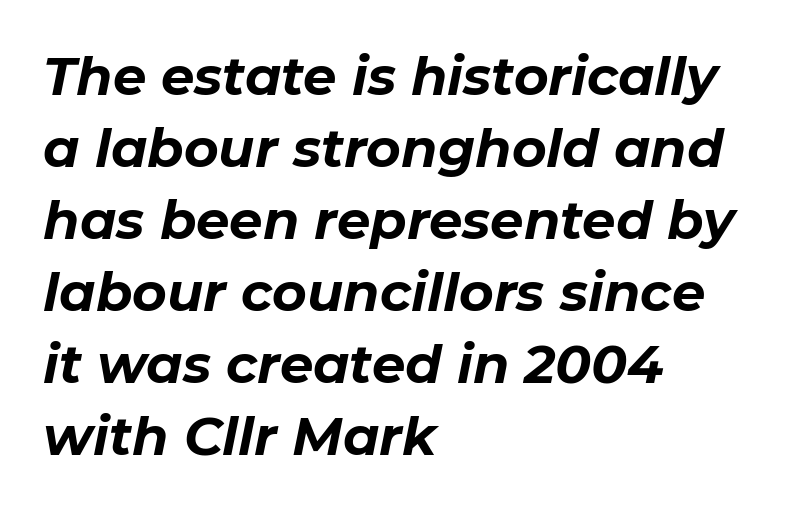
Q: Is the text bold? A: Yes.
Q: Is the text italic (slanted)? A: Yes, it leans right by about 11 degrees.
Q: Is the text underlined? A: No.
Q: How is the paragraph aligned? A: Left-aligned.
Q: Is the spacing between letters normal or unusually wide? A: Normal.
Q: Is the spacing between lines tight, normal or loose? A: Normal.
Q: Width (condensed, normal, or wide)? A: Normal.
Q: Stroke contrast? A: Low.
Q: x-height? A: Medium.
Q: Monospaced? A: No.
